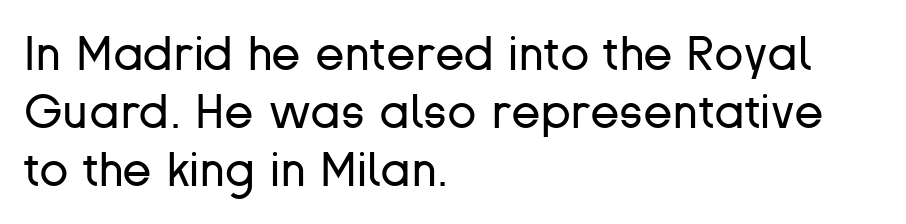
Do the characters align in a grid? No, the font is proportional. The text was rendered using a sans face with plain stroke endings. Glyph-to-glyph distance matches everyday printed text. Is the block centered? No — it sits flush against the left margin.
